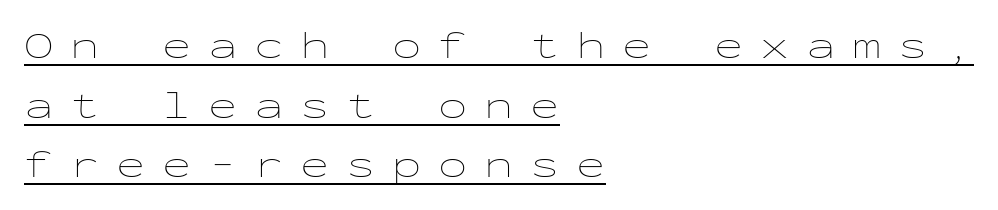
Monospaced: the letters line up in strict vertical columns. When letters stand straight like this, we call the style roman or upright. A typesetter would call this heavily tracked-out type. Honestly, the underline is the first thing you notice here. Vertical spacing — default.
